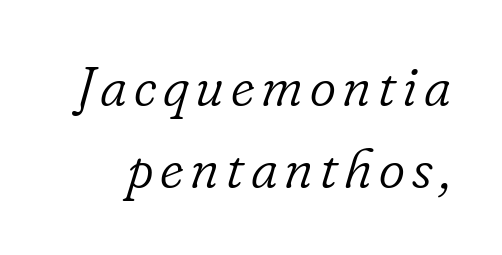
The image shows 56 px light serif type, italic (leaning right); set normal line spacing (1.47x), not underlined; low stroke contrast and a small x-height.
